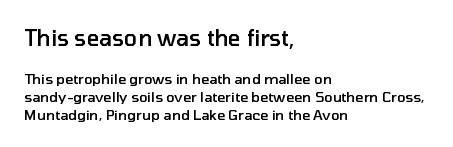
{"italic": "no", "bold": "semi", "underline": "no", "align": "left", "line_spacing": "normal", "line_spacing_ratio": 1.28, "letter_spacing": "normal", "letter_spacing_em": 0.0, "larger_block": "first", "size_ratio": 1.57, "glyph_px": 22}
